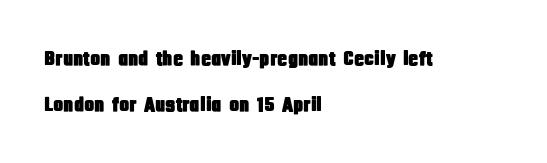
The image shows 21 px text type, upright; set left-aligned, loose line spacing (2.18x), normal letter spacing, not underlined.
